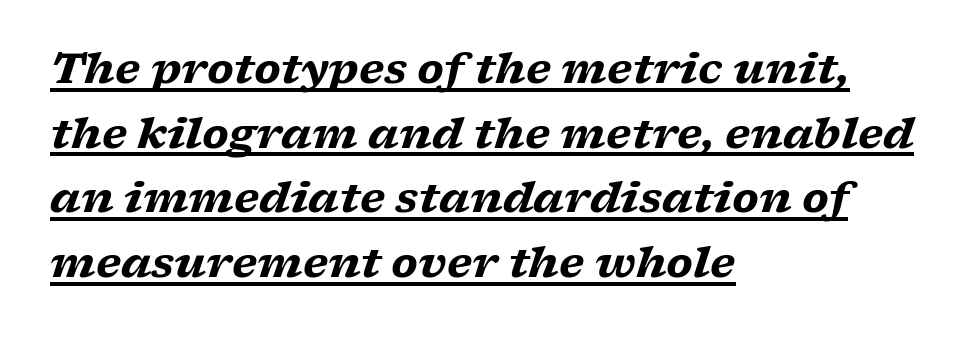
Evenly set lines give the paragraph a standard silhouette. Compared with undecorated copy, this sample adds a rule below the words. Does the lettering tilt? It does — this is italic. Line beginnings align vertically; line endings do not. Proportional: the letters do not fall into vertical columns. What kind of face is this? One with serifs.
